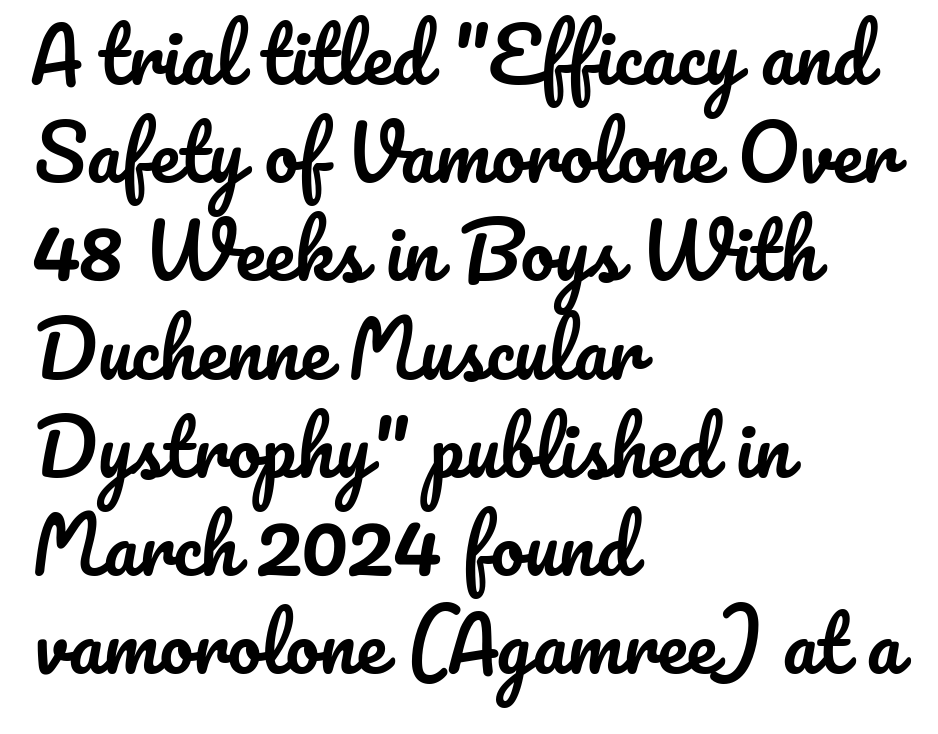
The image shows 75 px text type; set left-aligned, normal line spacing (1.31x), normal letter spacing, not underlined; low stroke contrast and a small x-height.
